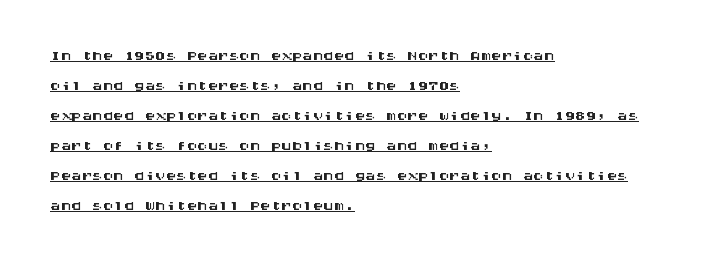
{"italic": "no", "underline": "yes", "align": "left", "line_spacing": "normal", "line_spacing_ratio": 1.43, "letter_spacing": "normal", "letter_spacing_em": 0.0, "glyph_px": 21}
